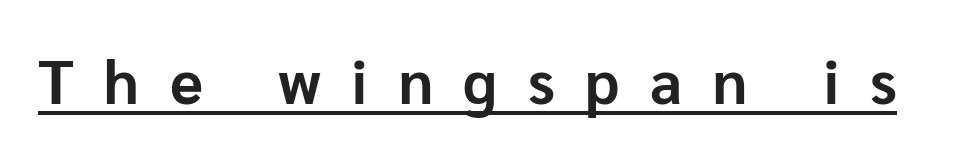
{"serif": "no", "italic": "no", "bold": "yes", "weight": "bold", "width": "normal", "stroke_contrast": "low", "x_height": "medium", "monospaced": "no", "underline": "yes", "letter_spacing": "wide", "letter_spacing_em": 0.5, "glyph_px": 61}
